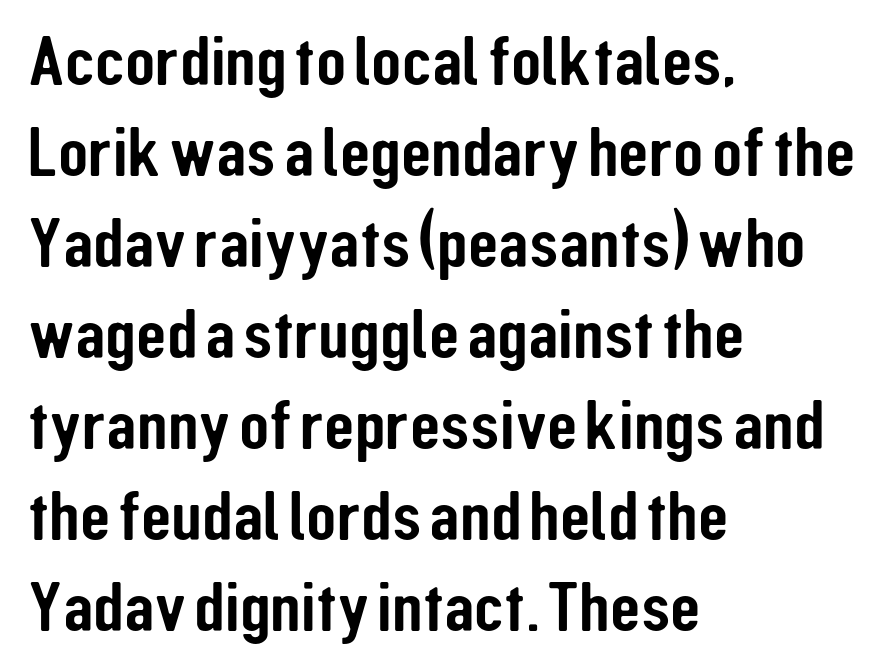
The image shows 70 px condensed sans-serif type, upright; set left-aligned, normal line spacing (1.3x), normal letter spacing, not underlined; low stroke contrast and a medium x-height.
